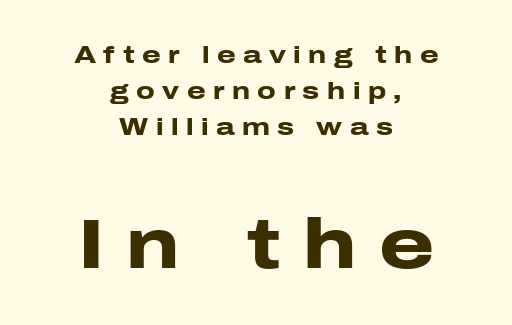
{"serif": "no", "italic": "no", "bold": "yes", "weight": "heavy", "width": "wide", "stroke_contrast": "low", "x_height": "medium", "monospaced": "no", "underline": "no", "align": "center", "line_spacing": "normal", "line_spacing_ratio": 1.49, "letter_spacing": "wide", "letter_spacing_em": 0.31, "larger_block": "second", "size_ratio": 2.96, "glyph_px": 71}
